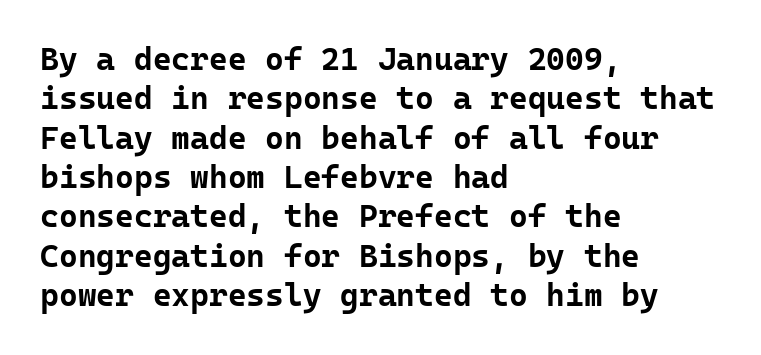
The image shows 32 px bold sans-serif type, upright, monospaced; set left-aligned, line spacing 1.23x, normal letter spacing, not underlined; low stroke contrast and a medium x-height.
